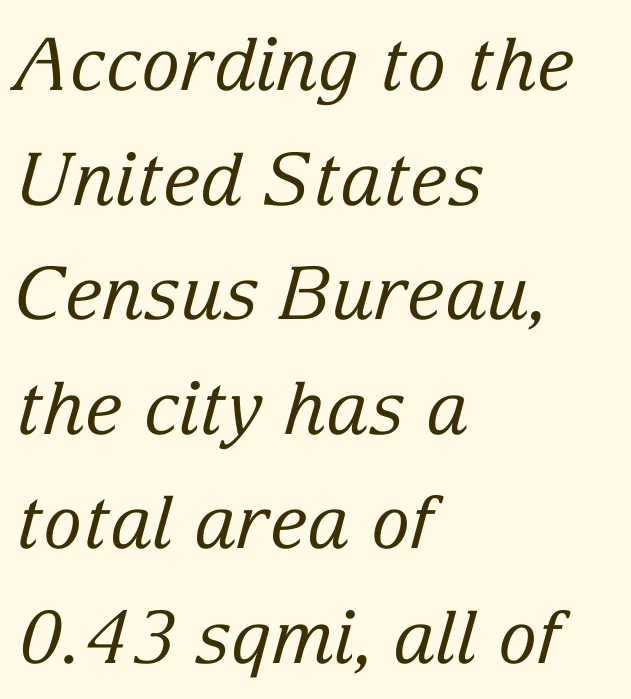
The gaps between neighbouring characters are ordinary and unremarkable. The lettering tilts uniformly, giving the passage an italic look. You could not count columns in this text — the font is proportionally spaced. The cut favours lightness, reaching ordinary text weight at its darkest.
